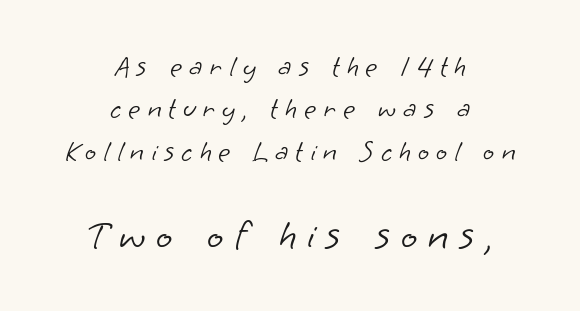
{"serif": "no", "bold": "no", "weight": "light", "width": "normal", "stroke_contrast": "low", "x_height": "small", "monospaced": "no", "underline": "no", "align": "center", "line_spacing": "normal", "line_spacing_ratio": 1.46, "letter_spacing": "wide", "letter_spacing_em": 0.25, "larger_block": "second", "size_ratio": 1.48, "glyph_px": 43}
